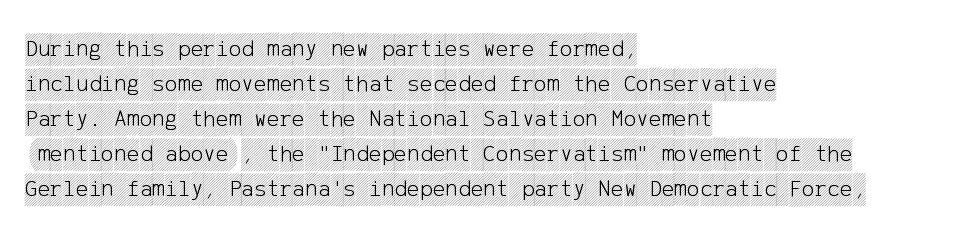
Q: Is the text italic (slanted)? A: No, it is upright.
Q: Is the text underlined? A: No.
Q: How is the paragraph aligned? A: Left-aligned.
Q: Is the spacing between letters normal or unusually wide? A: Normal.
Q: Is the spacing between lines tight, normal or loose? A: Normal.
